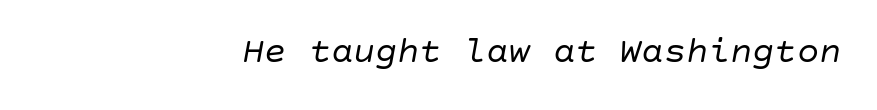
{"italic": "yes", "lean": "right", "slant_degrees": 10, "bold": "no", "weight": "regular", "width": "normal", "stroke_contrast": "low", "x_height": "large", "underline": "no", "align": "right", "letter_spacing": "normal", "letter_spacing_em": 0.0, "glyph_px": 37}
